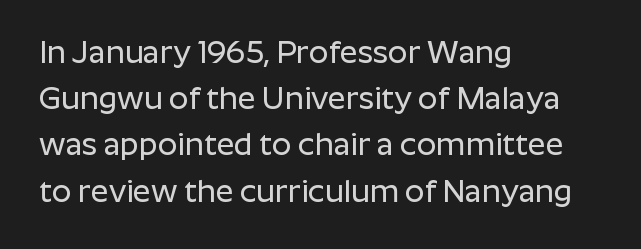
Q: Is the text italic (slanted)? A: No, it is upright.
Q: Is the typeface a serif or a sans-serif typeface? A: Sans-serif.
Q: Is the text underlined? A: No.
Q: How is the paragraph aligned? A: Left-aligned.
Q: Is the spacing between letters normal or unusually wide? A: Normal.
Q: Is the spacing between lines tight, normal or loose? A: Normal.
Q: Width (condensed, normal, or wide)? A: Normal.
Q: Stroke contrast? A: Low.
Q: x-height? A: Medium.
Q: Monospaced? A: No.
